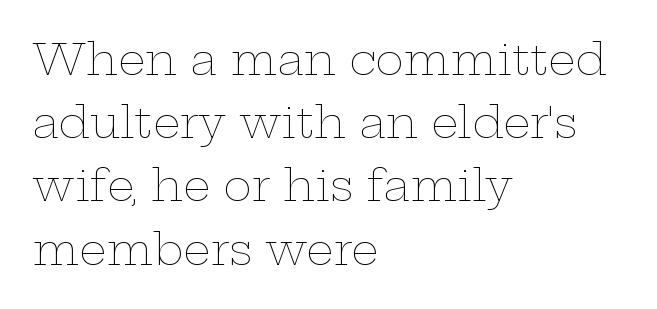
The block of text has a typical density, with ordinary space between rows. Ordinary non-slanted type is in use. Horizontally, the lines are justified to the leading edge only. Check the space under the baseline: it is left empty. Look at the tracking — it's just the regular setting, nothing added. The strokes carry an ordinary text weight at most.
